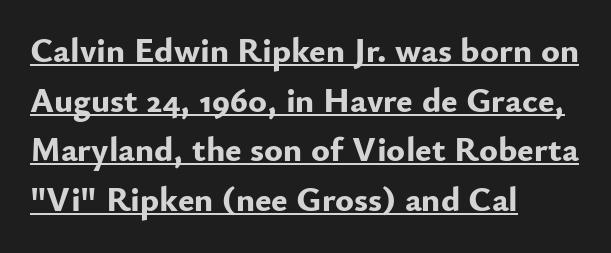
Caption: multi-line text, flush left, ragged right. Unlike italic type, these characters show no tilt at all. Tracking value appears to be zero — textbook default spacing. Looks like someone drew a line under every word here.
